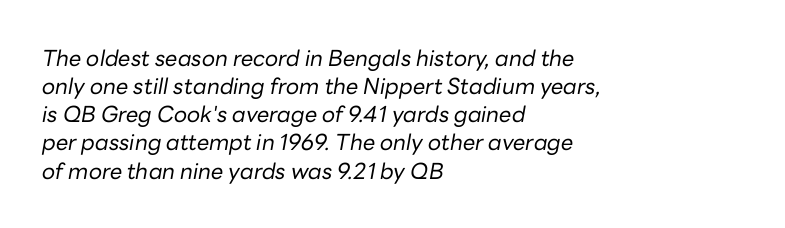
The image shows 22 px text type, italic (leaning right); set left-aligned, normal line spacing (1.28x), normal letter spacing, not underlined.
